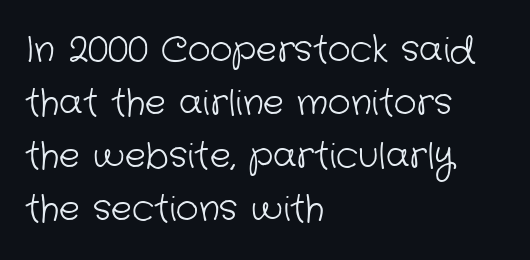
{"serif": "no", "bold": "no", "weight": "light", "width": "normal", "stroke_contrast": "low", "x_height": "medium", "monospaced": "no", "underline": "no", "align": "left", "line_spacing": "normal", "line_spacing_ratio": 1.51, "letter_spacing": "normal", "letter_spacing_em": 0.0, "glyph_px": 35}
